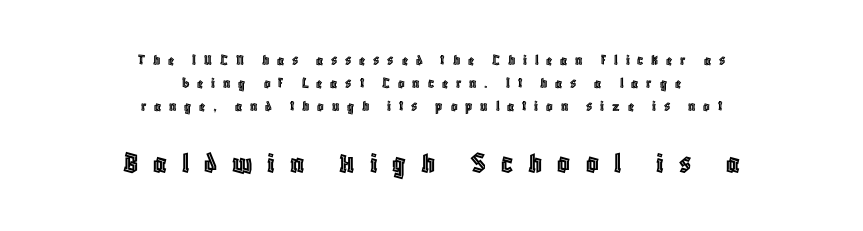
Compared with typical paragraphs, the rows here are spaced about the same. It's the straight-up-and-down kind of type. If you folded the block vertically in half, each line would mirror itself in length. Clear beneath every line of the passage. Spacing verdict: proportional, widths tailored to each character.
